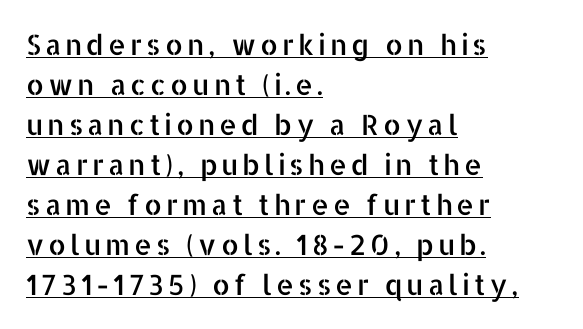
The image shows 28 px sans-serif type, upright; set left-aligned, normal line spacing (1.43x), underlined; low stroke contrast and a medium x-height.
